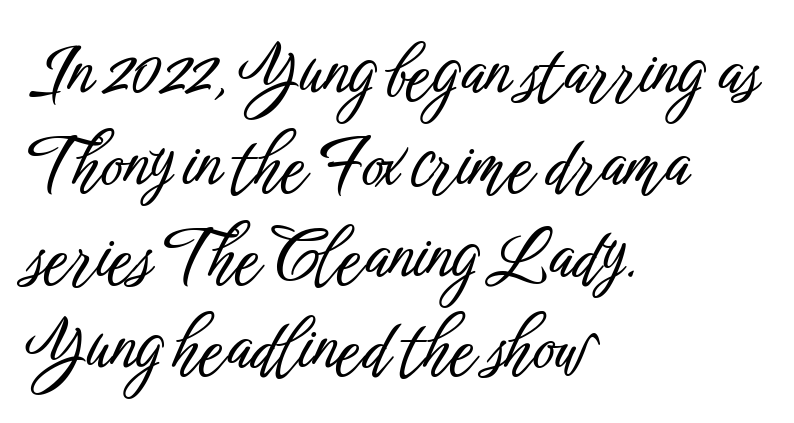
The image shows 68 px condensed sans-serif type; set left-aligned, normal line spacing (1.35x), normal letter spacing, not underlined; low stroke contrast and a medium x-height.
